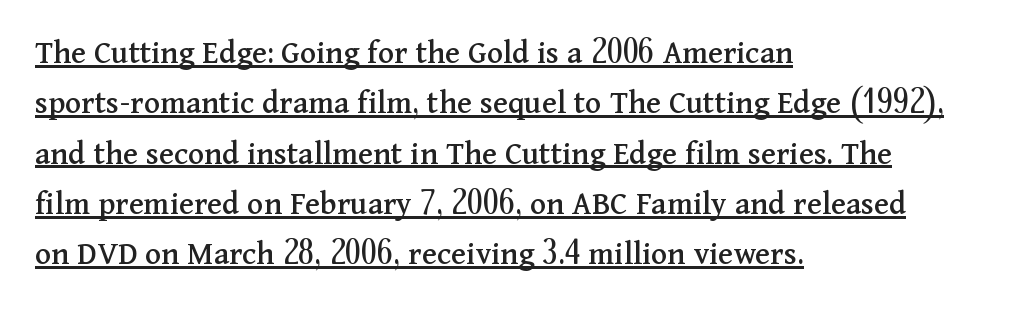
Q: Is the text italic (slanted)? A: No, it is upright.
Q: Is the typeface a serif or a sans-serif typeface? A: Serif.
Q: Is the text underlined? A: Yes.
Q: How is the paragraph aligned? A: Left-aligned.
Q: Is the spacing between letters normal or unusually wide? A: Normal.
Q: Is the spacing between lines tight, normal or loose? A: Normal.
Q: Width (condensed, normal, or wide)? A: Normal.
Q: Stroke contrast? A: Medium.
Q: x-height? A: Medium.
Q: Monospaced? A: No.
